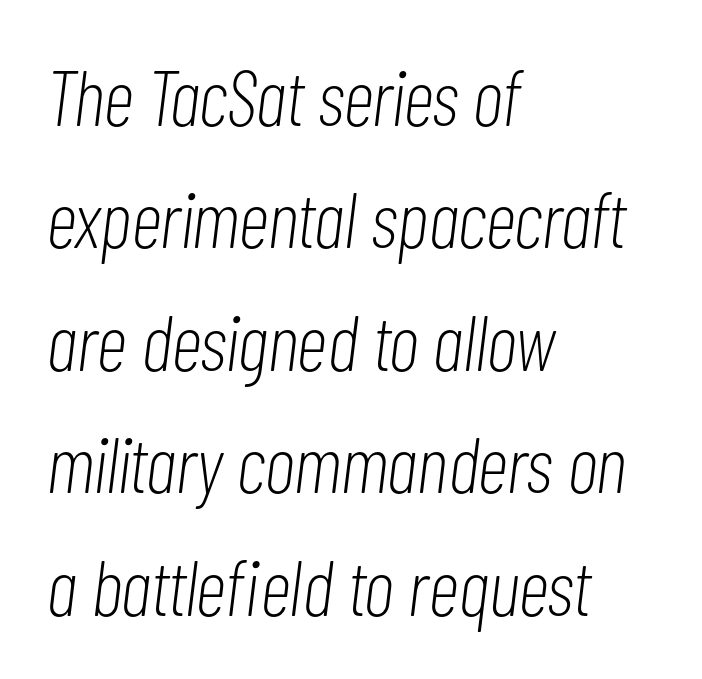
The image shows 79 px light, condensed type, italic (leaning right); set left-aligned, normal line spacing (1.55x), normal letter spacing, not underlined; low stroke contrast and a medium x-height.
